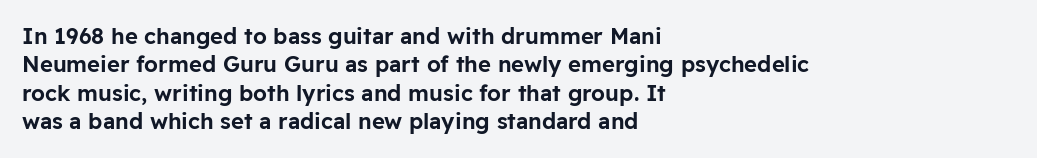
Does extra space separate the letters? No, they use regular spacing. Rows of type keep a routine distance in the vertical direction. Descender tails drop into unmarked territory. No italicization has been applied; the sample stays upright.
